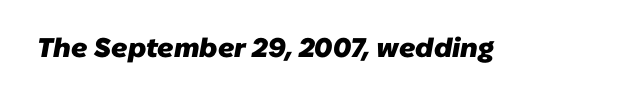
Q: Is the text bold? A: Yes.
Q: Is the text underlined? A: No.
Q: Is the spacing between letters normal or unusually wide? A: Normal.
